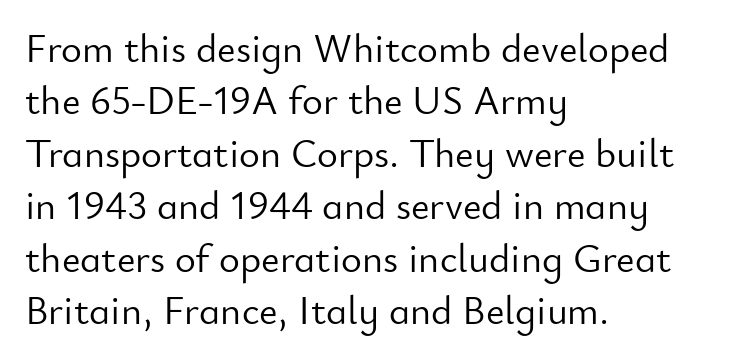
{"serif": "no", "italic": "no", "bold": "no", "weight": "light", "width": "normal", "stroke_contrast": "low", "x_height": "small", "monospaced": "no", "underline": "no", "align": "left", "line_spacing": "normal", "line_spacing_ratio": 1.31, "letter_spacing": "normal", "letter_spacing_em": 0.0, "glyph_px": 40}
